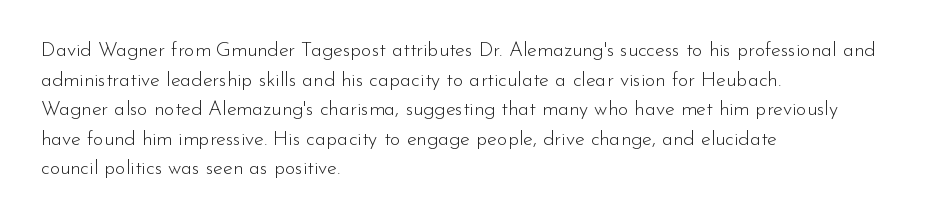
Compared with a typical body face, this is equally light or lighter still. The line texture is even and compact thanks to regular tracking. The space directly below the letters is spotless. Nope, not italic — everything's standing straight.
